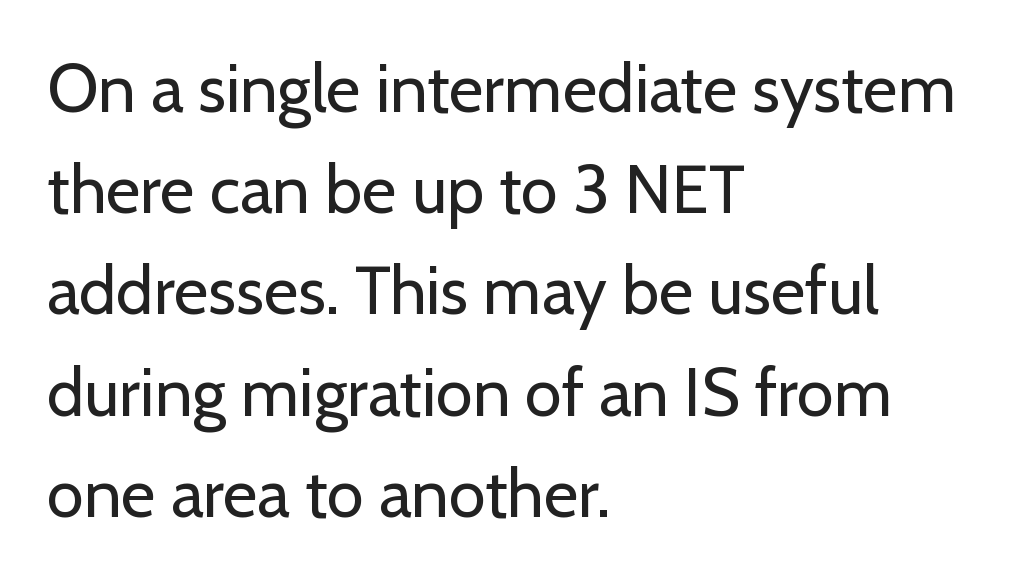
A student would call this left alignment; a typographer would say flush left, rag right. Each word holds together tightly as a unit, with standard inter-letter gaps. These lines sit exactly where default settings would place them. Note the varied advance widths — an 'i' is clearly narrower than an 'm'. Words float on clear page, feet unadorned. No chunkiness to these letters — they're not bold.
